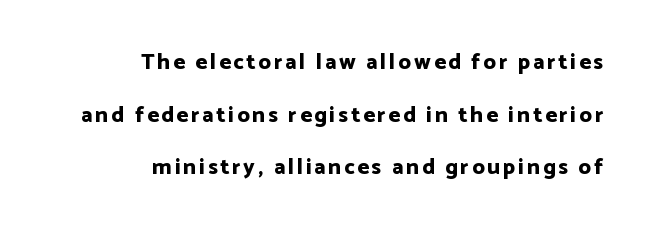
Q: Is the text bold? A: Yes.
Q: Is the text italic (slanted)? A: No, it is upright.
Q: Is the text underlined? A: No.
Q: How is the paragraph aligned? A: Right-aligned.
Q: Is the spacing between lines tight, normal or loose? A: Loose.
